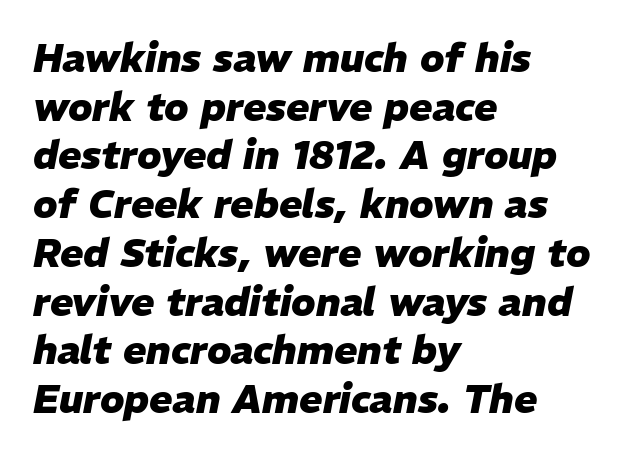
The image shows 39 px heavy type, italic (leaning right); set left-aligned, normal line spacing (1.25x), normal letter spacing, not underlined; low stroke contrast and a medium x-height.
